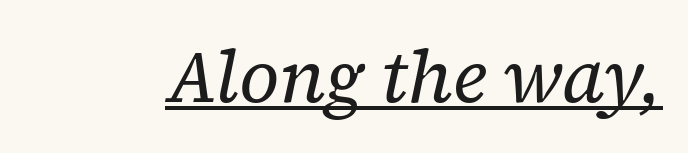
{"serif": "yes", "italic": "yes", "lean": "right", "slant_degrees": 12, "bold": "no", "weight": "regular", "width": "normal", "stroke_contrast": "low", "x_height": "medium", "monospaced": "no", "underline": "yes", "letter_spacing": "normal", "letter_spacing_em": 0.0, "glyph_px": 73}
